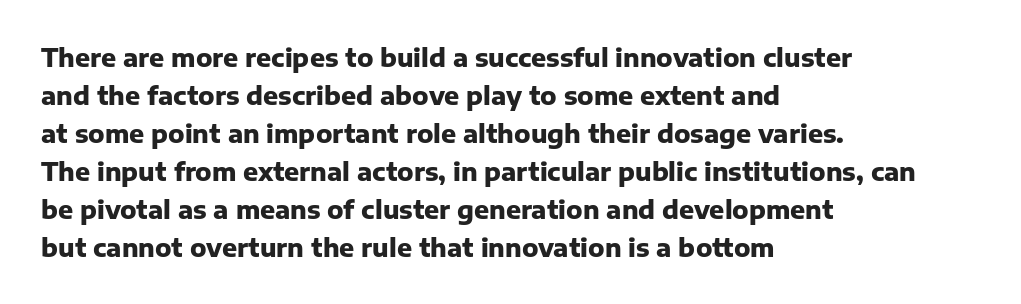
Q: Is the text bold? A: Yes.
Q: Is the text italic (slanted)? A: No, it is upright.
Q: Is the text underlined? A: No.
Q: How is the paragraph aligned? A: Left-aligned.
Q: Is the spacing between letters normal or unusually wide? A: Normal.
Q: Is the spacing between lines tight, normal or loose? A: Normal.
